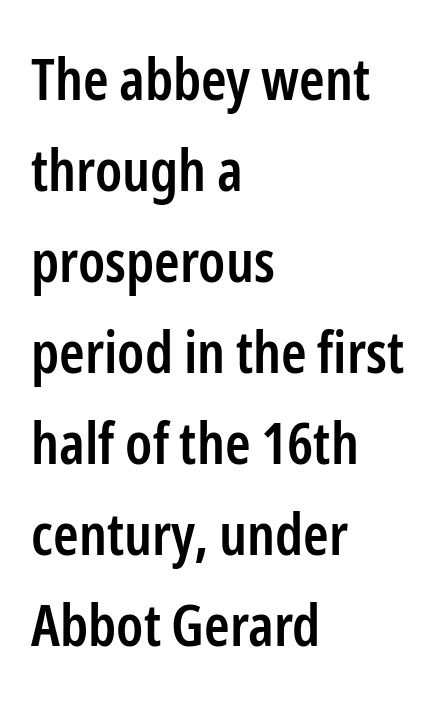
Q: Is the text bold? A: Semi-bold.
Q: Is the text italic (slanted)? A: No, it is upright.
Q: Is the typeface a serif or a sans-serif typeface? A: Sans-serif.
Q: Is the text underlined? A: No.
Q: How is the paragraph aligned? A: Left-aligned.
Q: Is the spacing between letters normal or unusually wide? A: Normal.
Q: Is the spacing between lines tight, normal or loose? A: Normal.
Q: Width (condensed, normal, or wide)? A: Condensed.
Q: Stroke contrast? A: Low.
Q: x-height? A: Medium.
Q: Monospaced? A: No.
